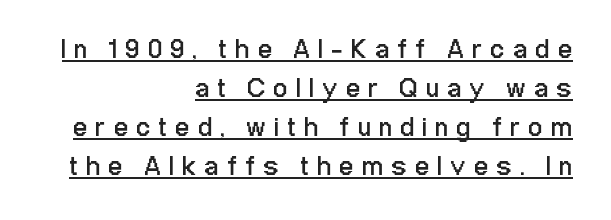
{"italic": "no", "bold": "no", "underline": "yes", "align": "right", "line_spacing": "normal", "line_spacing_ratio": 1.44, "letter_spacing": "wide", "letter_spacing_em": 0.33, "glyph_px": 27}
